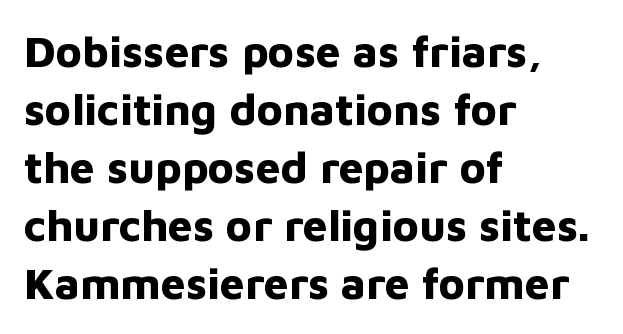
Do the letters lean? They stand straight. Think of a printed novel: that variable character pitch is what you see here. The line texture is even and compact thanks to regular tracking. Is there much room between lines? A standard amount, neither cramped nor airy. Horizontally, the lines are justified to the leading edge only. Is the type bold? Yes — the strokes are clearly thick and heavy.
